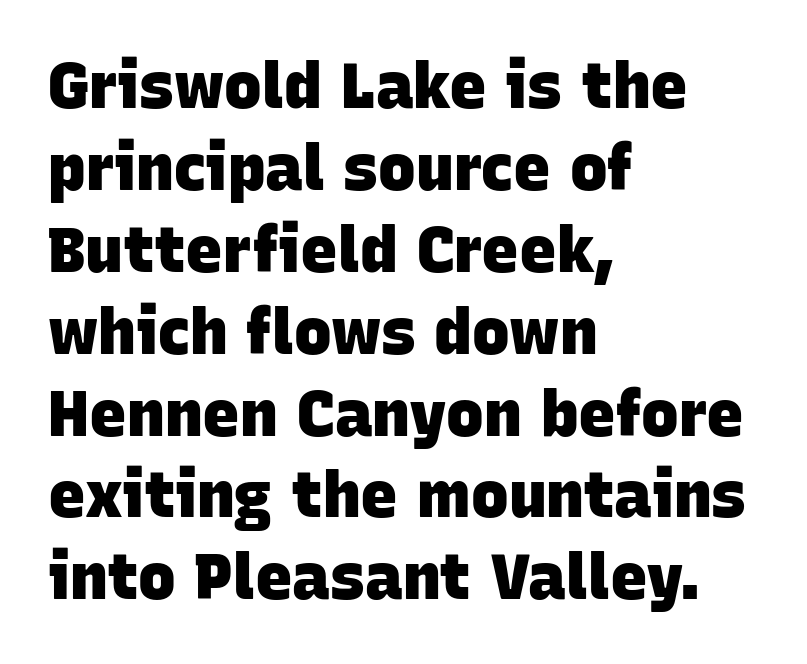
{"serif": "no", "bold": "yes", "weight": "heavy", "width": "normal", "stroke_contrast": "low", "x_height": "large", "monospaced": "no", "underline": "no", "align": "left", "line_spacing": "normal", "line_spacing_ratio": 1.3, "letter_spacing": "normal", "letter_spacing_em": 0.0, "glyph_px": 63}
